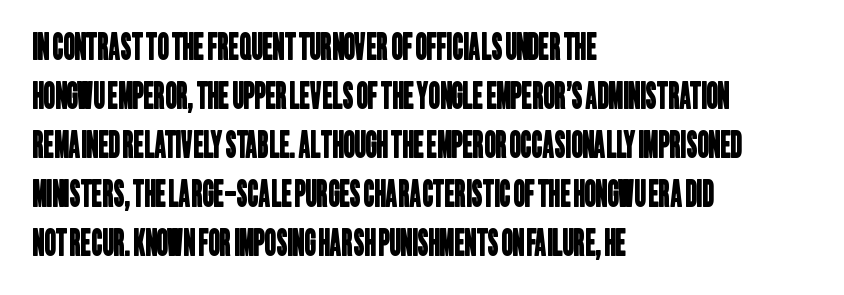
Character widths vary here, with narrow letters taking less room than wide ones. Rows of type keep a routine distance in the vertical direction. The text was rendered using a sans face with plain stroke endings. Decoration check: the copy has no underline. How are the letters spaced? Ordinarily, with no added tracking.
